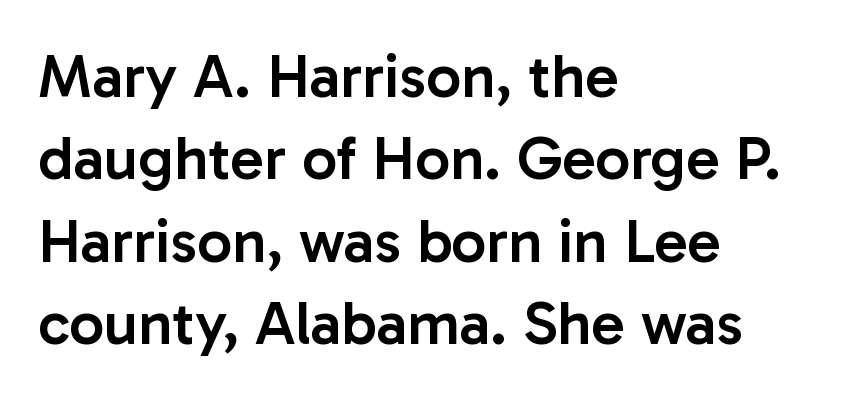
{"serif": "no", "italic": "no", "bold": "semi", "weight": "semibold", "width": "normal", "stroke_contrast": "low", "x_height": "medium", "monospaced": "no", "underline": "no", "align": "left", "line_spacing": "normal", "line_spacing_ratio": 1.33, "letter_spacing": "normal", "letter_spacing_em": 0.0, "glyph_px": 62}
